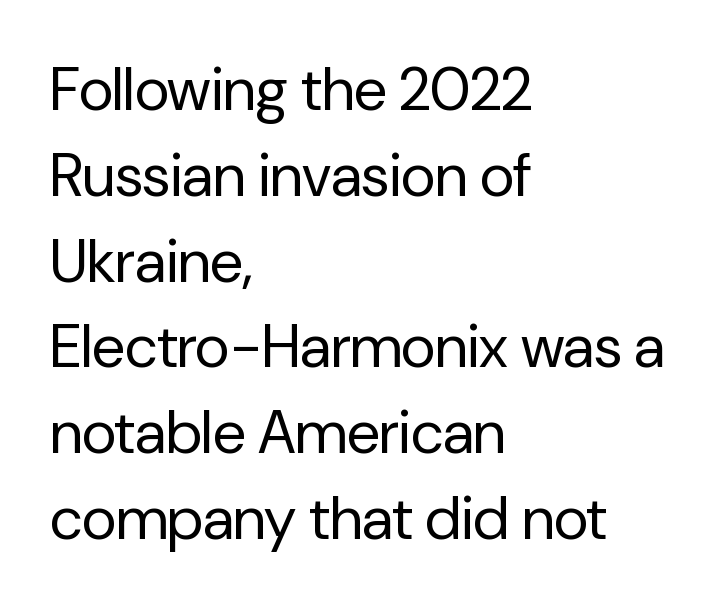
{"serif": "no", "italic": "no", "bold": "no", "weight": "regular", "width": "normal", "stroke_contrast": "low", "x_height": "medium", "monospaced": "no", "underline": "no", "align": "left", "line_spacing": "normal", "line_spacing_ratio": 1.43, "letter_spacing": "normal", "letter_spacing_em": 0.0, "glyph_px": 60}
